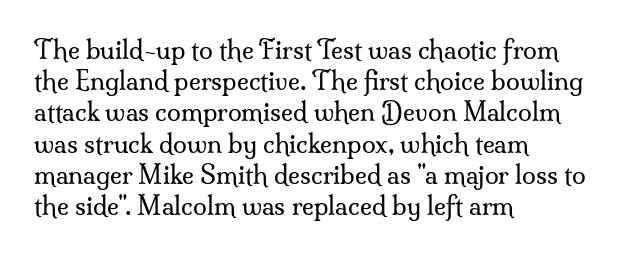
{"italic": "no", "bold": "no", "underline": "no", "align": "left", "line_spacing": "normal", "line_spacing_ratio": 1.25, "letter_spacing": "normal", "letter_spacing_em": 0.0, "glyph_px": 25}
